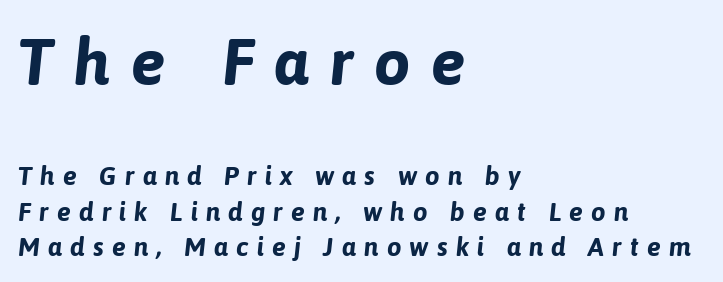
An italicized treatment has been applied to the whole sample. Caption: bold face, heavy strokes. Think of a printed novel: that variable character pitch is what you see here. Horizontal bands of white between lines are of average thickness. Tracking value appears strongly positive — letters spread wide.
